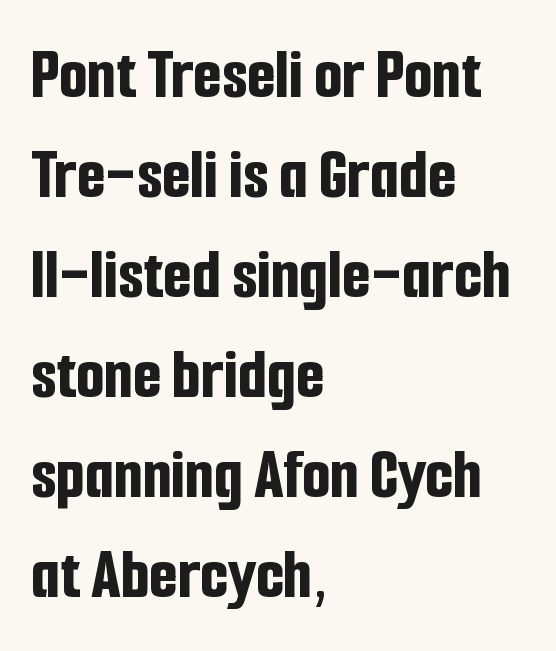
{"serif": "no", "italic": "no", "bold": "yes", "weight": "bold", "width": "condensed", "stroke_contrast": "low", "x_height": "medium", "monospaced": "no", "underline": "no", "align": "left", "line_spacing": "normal", "line_spacing_ratio": 1.37, "letter_spacing": "normal", "letter_spacing_em": 0.0, "glyph_px": 73}
